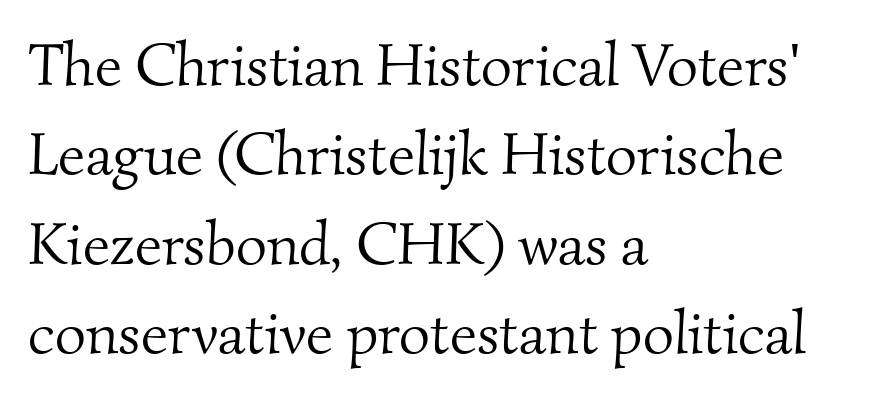
Q: Is the text bold? A: No.
Q: Is the typeface a serif or a sans-serif typeface? A: Serif.
Q: Is the text underlined? A: No.
Q: How is the paragraph aligned? A: Left-aligned.
Q: Is the spacing between letters normal or unusually wide? A: Normal.
Q: Is the spacing between lines tight, normal or loose? A: Normal.
Q: Width (condensed, normal, or wide)? A: Normal.
Q: Stroke contrast? A: Medium.
Q: x-height? A: Small.
Q: Monospaced? A: No.
